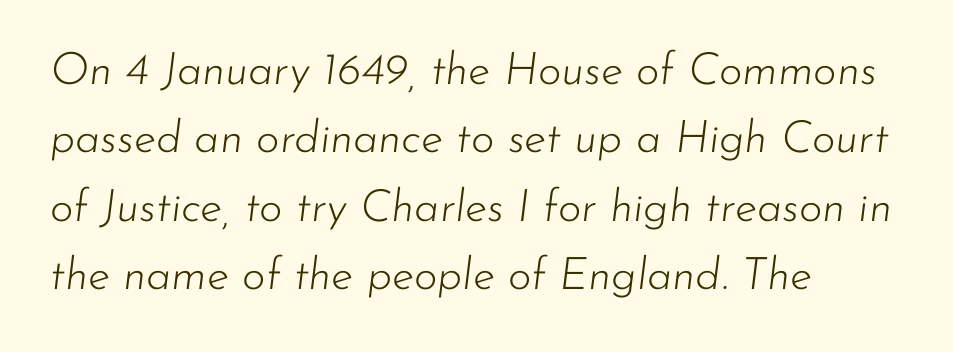
Q: Is the text bold? A: No.
Q: Is the text italic (slanted)? A: Yes, it leans right by about 7 degrees.
Q: Is the text underlined? A: No.
Q: How is the paragraph aligned? A: Left-aligned.
Q: Is the spacing between letters normal or unusually wide? A: Normal.
Q: Is the spacing between lines tight, normal or loose? A: Normal.
Q: Width (condensed, normal, or wide)? A: Normal.
Q: Stroke contrast? A: Low.
Q: x-height? A: Small.
Q: Monospaced? A: No.
